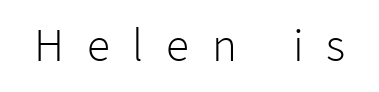
The image shows 47 px light sans-serif type, upright; set unusually wide letter spacing (+0.49 em), not underlined; low stroke contrast and a medium x-height.
